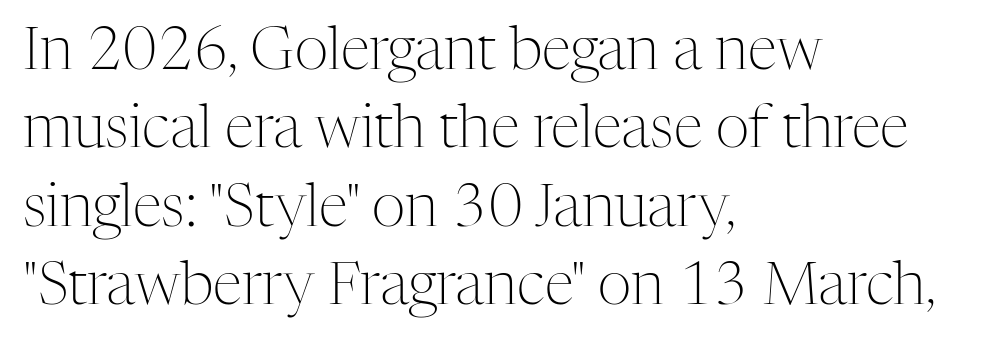
The image shows 59 px light serif type, upright; set left-aligned, normal line spacing (1.33x), normal letter spacing, not underlined; medium stroke contrast and a medium x-height.
